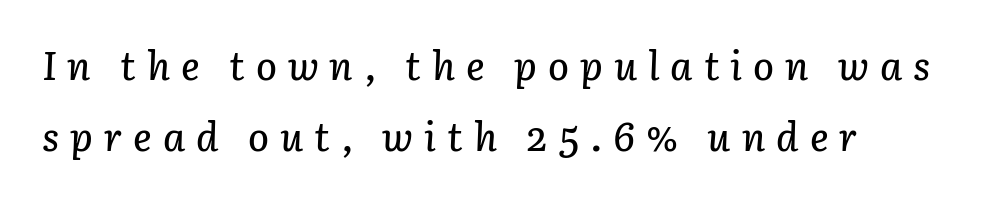
{"italic": "yes", "lean": "right", "slant_degrees": 3, "width": "normal", "stroke_contrast": "low", "x_height": "medium", "monospaced": "no", "underline": "no", "align": "left", "line_spacing_ratio": 1.83, "letter_spacing": "wide", "letter_spacing_em": 0.28, "glyph_px": 39}
